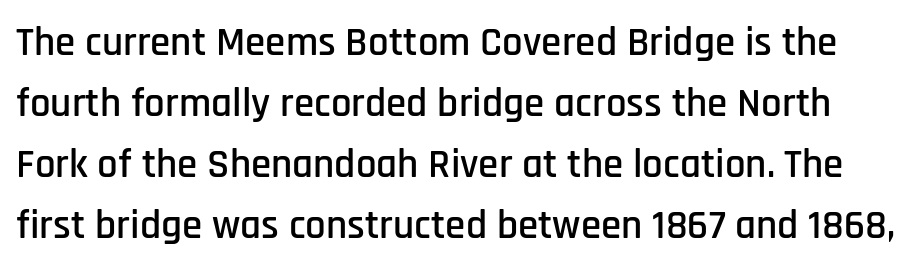
Q: Is the text italic (slanted)? A: No, it is upright.
Q: Is the typeface a serif or a sans-serif typeface? A: Sans-serif.
Q: Is the text underlined? A: No.
Q: Is the spacing between letters normal or unusually wide? A: Normal.
Q: Is the spacing between lines tight, normal or loose? A: Normal.
Q: Width (condensed, normal, or wide)? A: Condensed.
Q: Stroke contrast? A: Low.
Q: x-height? A: Large.
Q: Monospaced? A: No.
